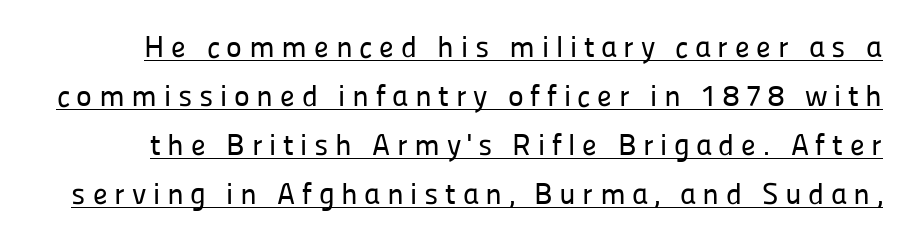
{"serif": "no", "italic": "no", "width": "normal", "stroke_contrast": "low", "x_height": "medium", "monospaced": "no", "underline": "yes", "line_spacing": "normal", "line_spacing_ratio": 1.63, "letter_spacing": "wide", "letter_spacing_em": 0.22, "glyph_px": 30}
